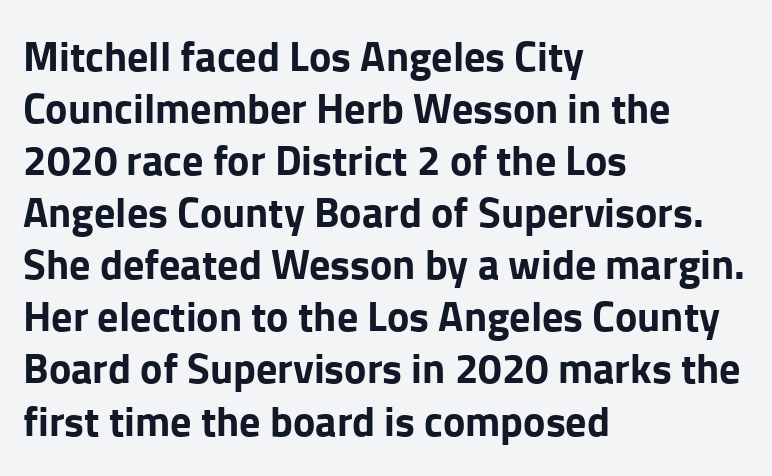
Unlike italic type, these characters show no tilt at all. The glyphs in this specimen are sans serif. Notice how the passage keeps a crisp vertical edge on the left only. Heft: maximum for text — a bold. Do the characters align in a grid? No, the font is proportional. A typesetter would call this zero additional tracking.
